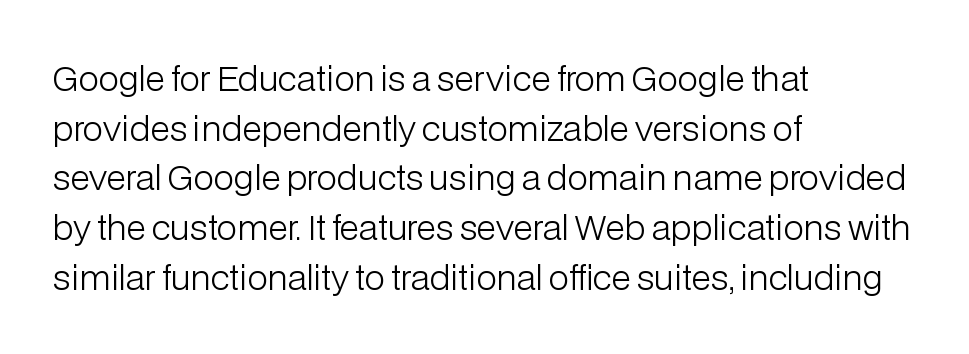
Q: Is the text bold? A: No.
Q: Is the text italic (slanted)? A: No, it is upright.
Q: Is the typeface a serif or a sans-serif typeface? A: Sans-serif.
Q: Is the text underlined? A: No.
Q: How is the paragraph aligned? A: Left-aligned.
Q: Is the spacing between letters normal or unusually wide? A: Normal.
Q: Is the spacing between lines tight, normal or loose? A: Normal.
Q: Width (condensed, normal, or wide)? A: Normal.
Q: Stroke contrast? A: Low.
Q: x-height? A: Medium.
Q: Monospaced? A: No.
